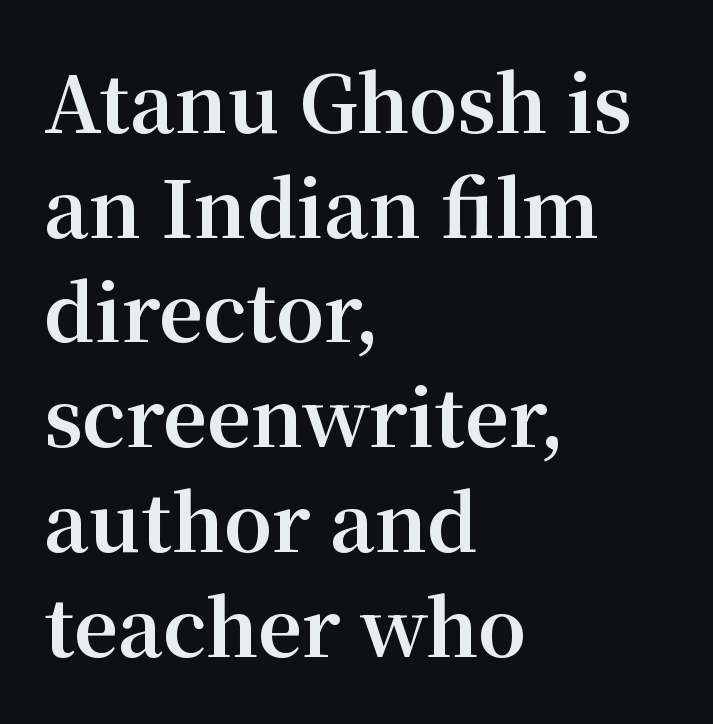
{"serif": "yes", "italic": "no", "bold": "yes", "weight": "bold", "width": "normal", "stroke_contrast": "medium", "x_height": "medium", "monospaced": "no", "underline": "no", "align": "left", "line_spacing": "normal", "line_spacing_ratio": 1.36, "letter_spacing": "normal", "letter_spacing_em": 0.0, "glyph_px": 77}
